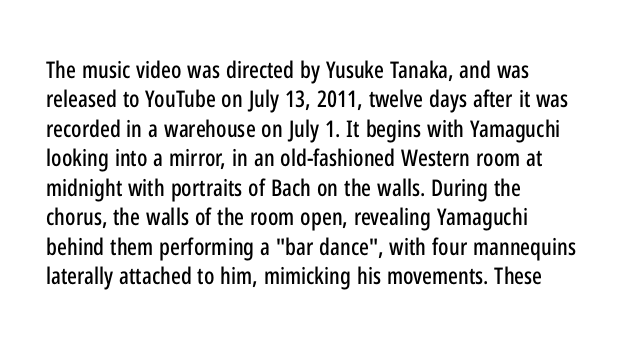
One-word summary of the alignment: left. Posture: vertical. The tracking reads as untouched default to a designer's eye. Each row of text sits above clean, open space. Does the leading feel generous? No, just average.
